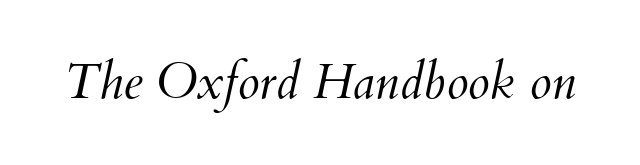
Posture: slanted. The letters look calm and open, with moderate or lighter stems. You could not count columns in this text — the font is proportionally spaced. Underlining? Definitely not there. Compared with typical body copy, the letter spacing here is the same.
